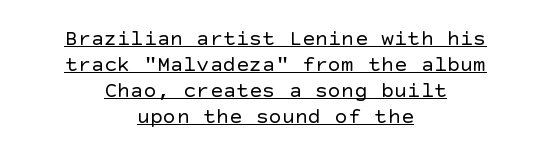
Q: Is the text bold? A: No.
Q: Is the text italic (slanted)? A: No, it is upright.
Q: Is the text underlined? A: Yes.
Q: How is the paragraph aligned? A: Centered.
Q: Is the spacing between letters normal or unusually wide? A: Normal.
